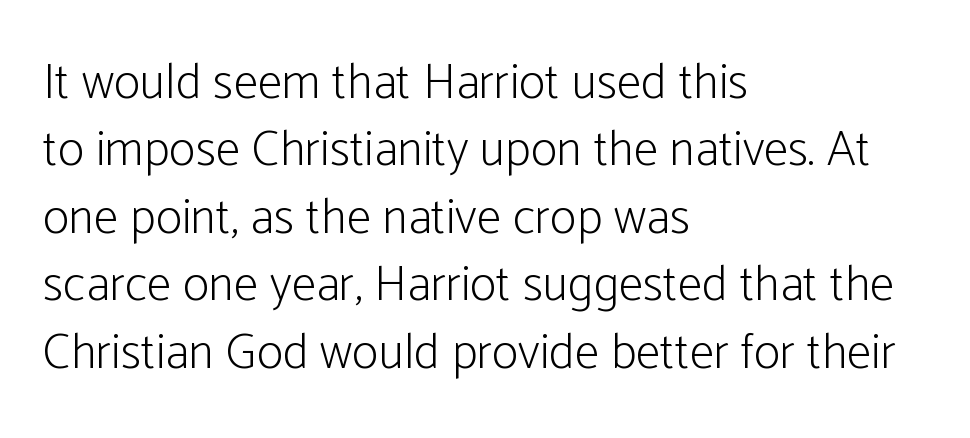
This reads as an unemphasized weight, regular at the heaviest. Between one letter and the next there's only the usual sliver of space. Looks like regular typesetting: each glyph gets only the width it needs. Nobody drew a line under any word here.
